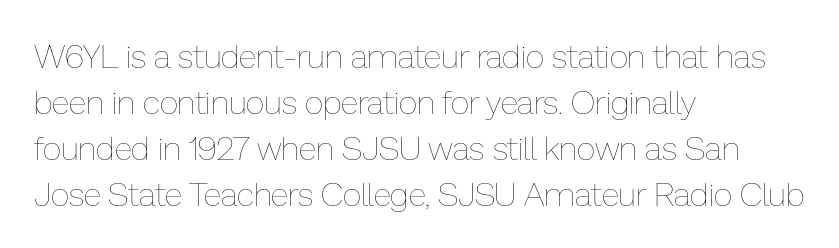
The image shows 33 px thin type, upright; set left-aligned, normal line spacing (1.39x), normal letter spacing, not underlined; low stroke contrast and a medium x-height.
